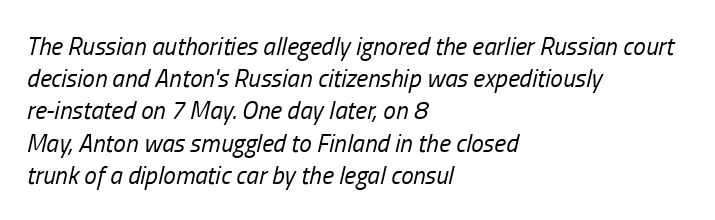
{"italic": "yes", "lean": "right", "slant_degrees": 13, "bold": "no", "underline": "no", "align": "left", "line_spacing": "normal", "line_spacing_ratio": 1.29, "letter_spacing": "normal", "letter_spacing_em": 0.0, "glyph_px": 25}
